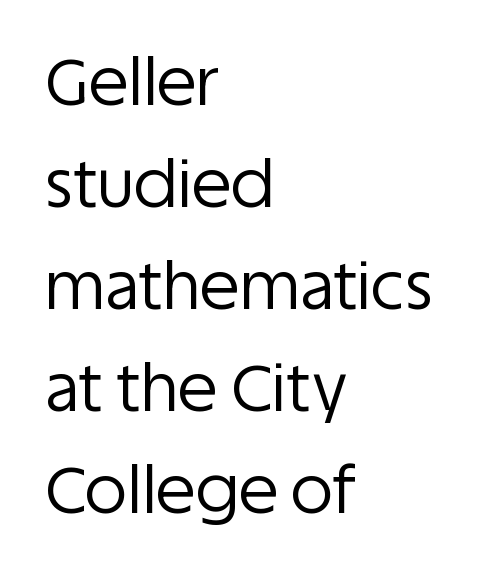
Heaviness? Minimal to ordinary, like unemphasized prose. Horizontally, the lines are justified to the leading edge only. A sans-serif font was chosen for this passage. Posture: upright roman.
